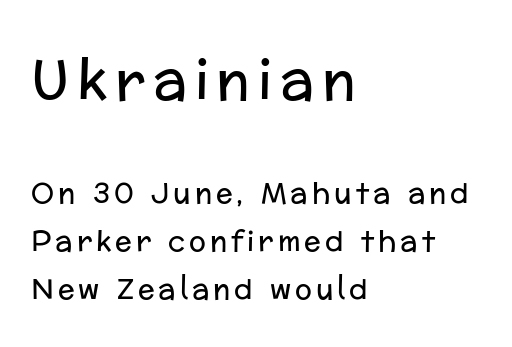
The image shows 55 px regular-weight sans-serif type, upright; set left-aligned, normal line spacing (1.7x), not underlined; the first (top) block is 1.96x larger; low stroke contrast and a medium x-height.
